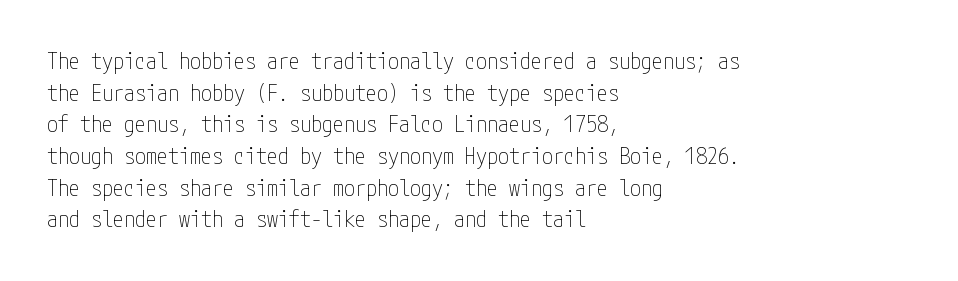
The image shows 22 px text type, upright; set left-aligned, normal line spacing (1.44x), normal letter spacing, not underlined.
